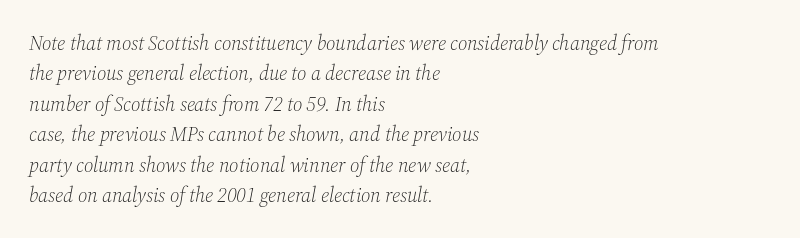
The image shows 20 px text type, italic (leaning right); set left-aligned, normal line spacing (1.52x), normal letter spacing, not underlined.
